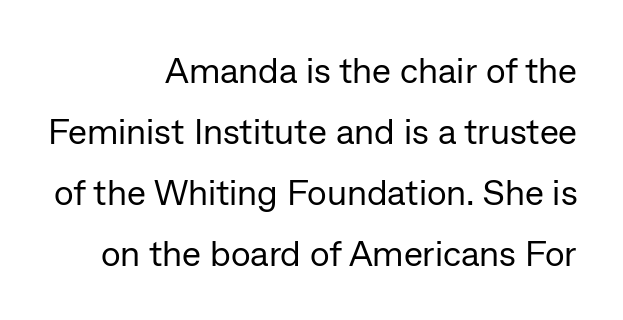
Successive baselines arrive at the customary interval. Visually the block forms a straight wall on the right and a jagged coastline on the left. The specimen reads as upright at a glance. Type style note: lacks serifs. Each row of text sits above clean, open space. These lines keep a tight, regular rhythm from letter to letter.
